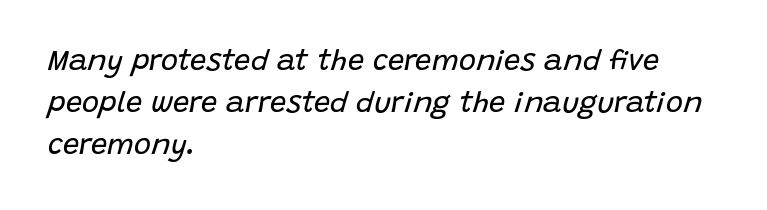
The gaps between neighbouring characters are ordinary and unremarkable. Each new line begins a customary step beneath the previous one. The rendering applies a slant to the glyphs. Check under the words: just untouched page. Nothing heavy about these letters — not bold at all.
